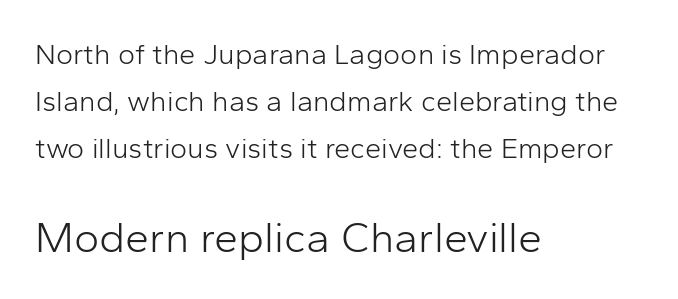
{"serif": "no", "italic": "no", "bold": "no", "weight": "light", "width": "normal", "stroke_contrast": "low", "x_height": "medium", "monospaced": "no", "underline": "no", "align": "left", "line_spacing": "normal", "line_spacing_ratio": 1.62, "letter_spacing": "normal", "letter_spacing_em": 0.0, "larger_block": "second", "size_ratio": 1.48, "glyph_px": 43}
